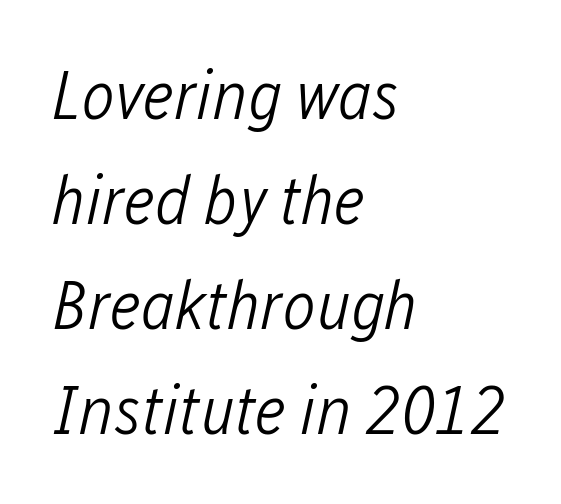
{"italic": "yes", "lean": "right", "slant_degrees": 12, "bold": "no", "weight": "light", "width": "condensed", "stroke_contrast": "low", "x_height": "medium", "monospaced": "no", "underline": "no", "align": "left", "line_spacing": "normal", "line_spacing_ratio": 1.5, "letter_spacing": "normal", "letter_spacing_em": 0.0, "glyph_px": 70}
